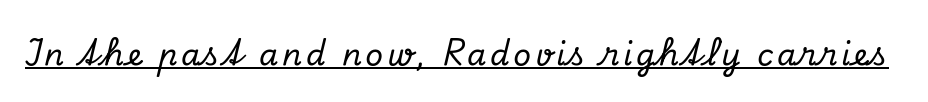
Q: Is the text italic (slanted)? A: Yes, it leans right by about 13 degrees.
Q: Is the typeface a serif or a sans-serif typeface? A: Serif.
Q: Is the text underlined? A: Yes.
Q: Width (condensed, normal, or wide)? A: Normal.
Q: Stroke contrast? A: Low.
Q: x-height? A: Small.
Q: Monospaced? A: No.
